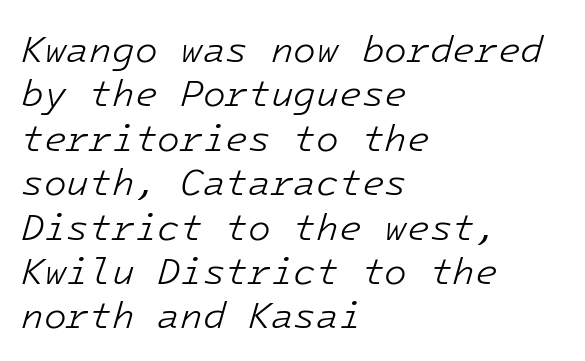
Q: Is the text bold? A: No.
Q: Is the text italic (slanted)? A: Yes, it leans right by about 16 degrees.
Q: Is the text underlined? A: No.
Q: How is the paragraph aligned? A: Left-aligned.
Q: Is the spacing between letters normal or unusually wide? A: Normal.
Q: Width (condensed, normal, or wide)? A: Normal.
Q: Stroke contrast? A: Low.
Q: x-height? A: Medium.
